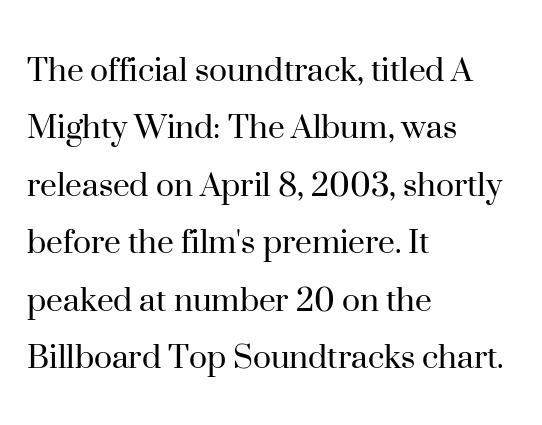
{"serif": "yes", "italic": "no", "bold": "no", "weight": "regular", "width": "normal", "stroke_contrast": "high", "x_height": "small", "monospaced": "no", "underline": "no", "align": "left", "line_spacing": "normal", "line_spacing_ratio": 1.51, "letter_spacing": "normal", "letter_spacing_em": 0.0, "glyph_px": 38}
